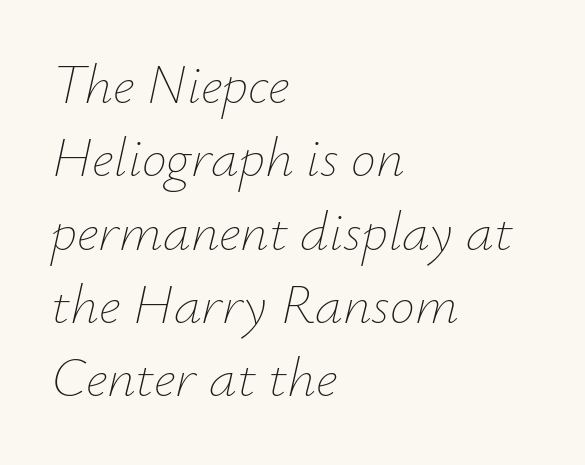
Q: Is the text bold? A: No.
Q: Is the text italic (slanted)? A: Yes, it leans right by about 12 degrees.
Q: Is the text underlined? A: No.
Q: How is the paragraph aligned? A: Left-aligned.
Q: Is the spacing between letters normal or unusually wide? A: Normal.
Q: Is the spacing between lines tight, normal or loose? A: Normal.
Q: Width (condensed, normal, or wide)? A: Normal.
Q: Stroke contrast? A: Low.
Q: x-height? A: Small.
Q: Monospaced? A: No.
